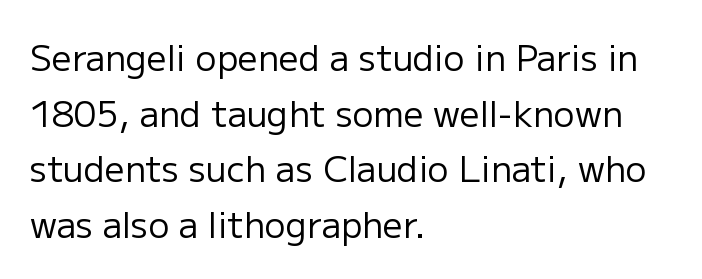
{"serif": "no", "italic": "no", "bold": "no", "weight": "regular", "width": "normal", "stroke_contrast": "low", "x_height": "medium", "monospaced": "no", "underline": "no", "align": "left", "line_spacing": "normal", "line_spacing_ratio": 1.59, "letter_spacing": "normal", "letter_spacing_em": 0.0, "glyph_px": 35}
